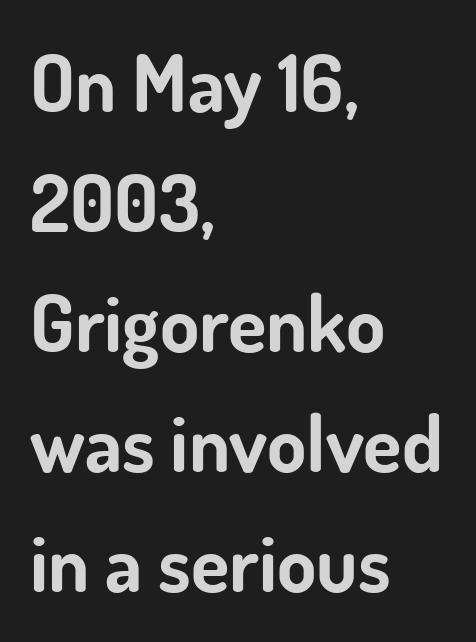
{"serif": "no", "italic": "no", "bold": "yes", "weight": "bold", "width": "normal", "stroke_contrast": "low", "x_height": "small", "monospaced": "no", "underline": "no", "align": "left", "line_spacing": "normal", "line_spacing_ratio": 1.52, "letter_spacing": "normal", "letter_spacing_em": 0.0, "glyph_px": 79}
